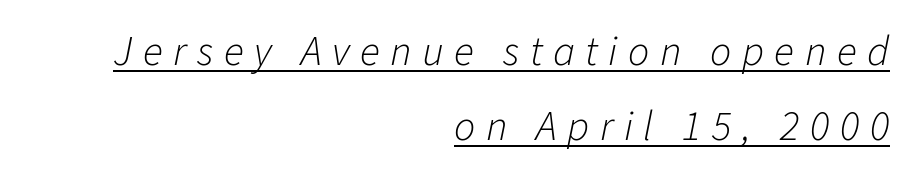
Weight: not bold — regular or lighter. There's an unmistakable incline to the writing here. Between one letter and the next there's a generous, obvious gap. Horizontally, the lines are justified to the trailing edge only.
